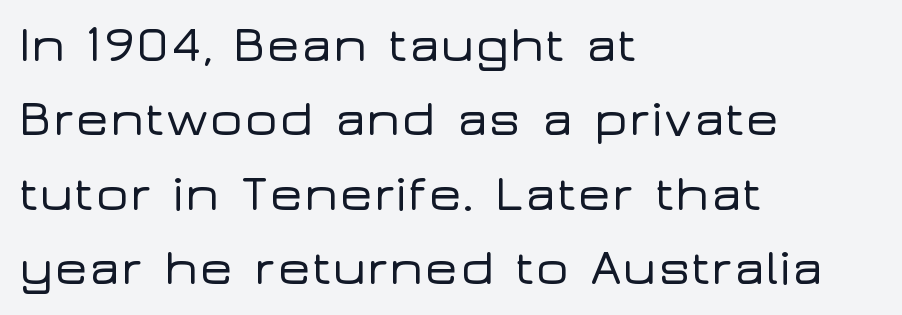
Q: Is the text italic (slanted)? A: No, it is upright.
Q: Is the typeface a serif or a sans-serif typeface? A: Sans-serif.
Q: Is the text underlined? A: No.
Q: How is the paragraph aligned? A: Left-aligned.
Q: Is the spacing between letters normal or unusually wide? A: Normal.
Q: Is the spacing between lines tight, normal or loose? A: Normal.
Q: Width (condensed, normal, or wide)? A: Wide.
Q: Stroke contrast? A: Low.
Q: x-height? A: Medium.
Q: Monospaced? A: No.
